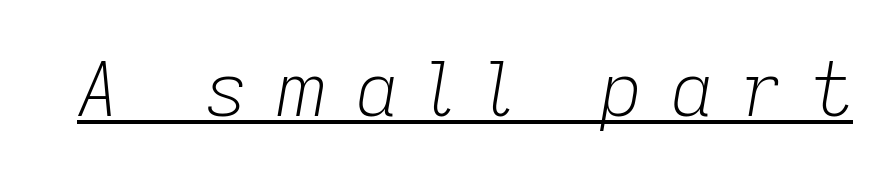
Designer's note — italics engaged. Like a heading marked for emphasis, these lines bear an underscore. Summary of weight: not heavy and not bold. This sample has the flowing, uneven cadence of proportional lettering. Tracking value appears strongly positive — letters spread wide.
